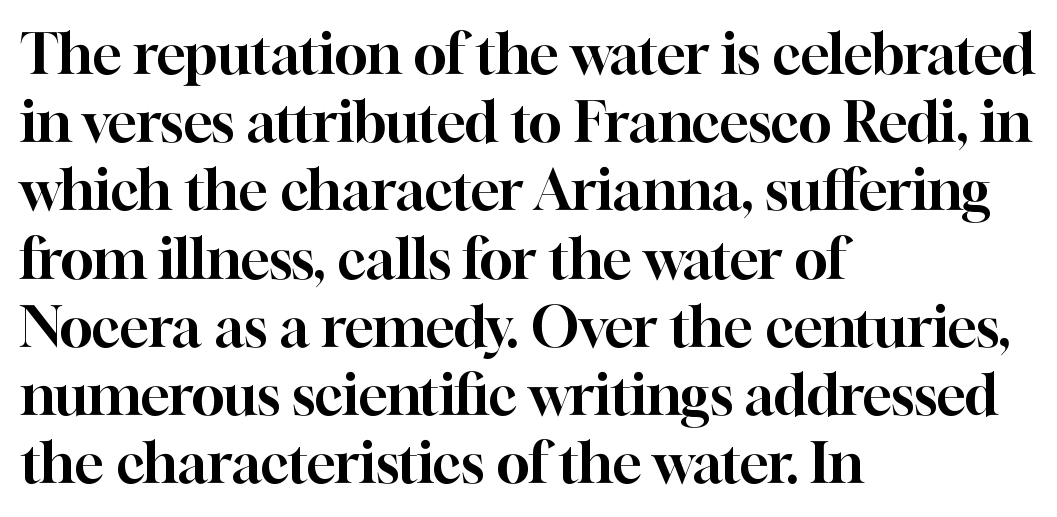
{"serif": "yes", "italic": "no", "width": "normal", "stroke_contrast": "high", "x_height": "medium", "monospaced": "no", "underline": "no", "align": "left", "line_spacing_ratio": 1.24, "letter_spacing": "normal", "letter_spacing_em": 0.0, "glyph_px": 55}
